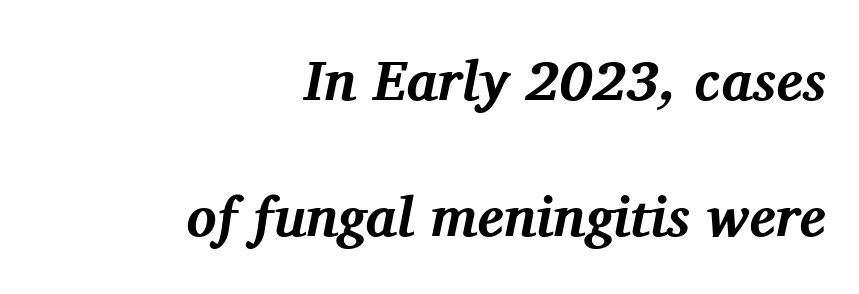
{"serif": "yes", "italic": "yes", "lean": "right", "slant_degrees": 11, "bold": "yes", "weight": "bold", "width": "normal", "stroke_contrast": "medium", "x_height": "medium", "monospaced": "no", "underline": "no", "align": "right", "line_spacing": "loose", "line_spacing_ratio": 2.42, "letter_spacing": "normal", "letter_spacing_em": 0.0, "glyph_px": 56}
